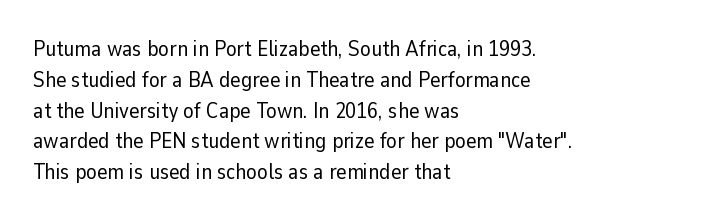
Summary of vertical rhythm: regular, with standard interline spacing. Short note: letters normally spaced. The font's upright variant was chosen for this text. Casual observation: everything's shoved over to the left.
